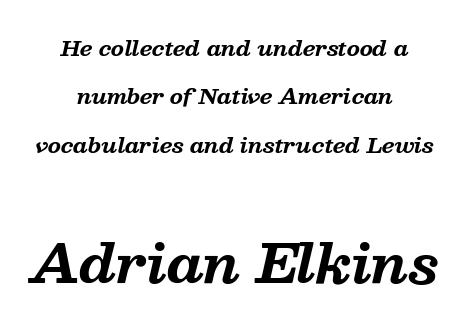
{"serif": "yes", "italic": "yes", "lean": "right", "slant_degrees": 13, "bold": "yes", "weight": "bold", "width": "normal", "stroke_contrast": "medium", "x_height": "medium", "monospaced": "no", "underline": "no", "align": "center", "line_spacing": "loose", "line_spacing_ratio": 2.3, "letter_spacing": "normal", "letter_spacing_em": 0.0, "larger_block": "second", "size_ratio": 2.52, "glyph_px": 53}
